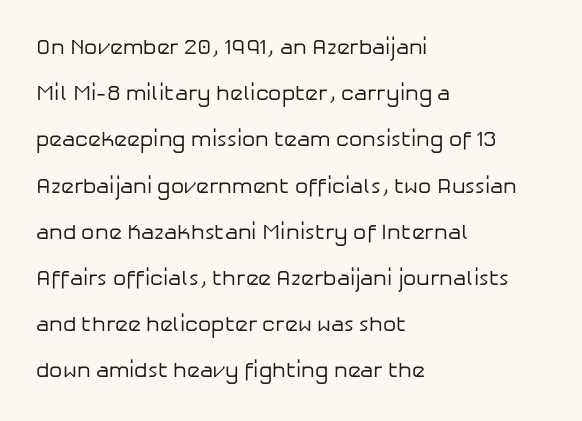
{"italic": "no", "bold": "no", "underline": "no", "align": "left", "line_spacing": "loose", "line_spacing_ratio": 2.2, "letter_spacing": "normal", "letter_spacing_em": 0.0, "glyph_px": 21}
